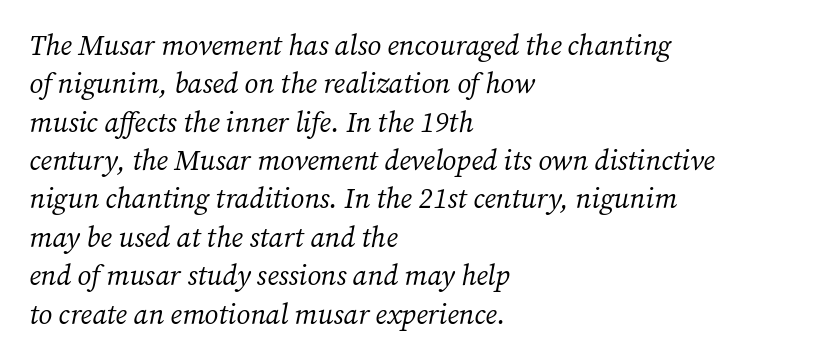
Q: Is the text bold? A: No.
Q: Is the text italic (slanted)? A: Yes, it leans right by about 12 degrees.
Q: Is the typeface a serif or a sans-serif typeface? A: Serif.
Q: Is the text underlined? A: No.
Q: How is the paragraph aligned? A: Left-aligned.
Q: Is the spacing between letters normal or unusually wide? A: Normal.
Q: Is the spacing between lines tight, normal or loose? A: Normal.
Q: Width (condensed, normal, or wide)? A: Normal.
Q: Stroke contrast? A: Medium.
Q: x-height? A: Medium.
Q: Monospaced? A: No.
